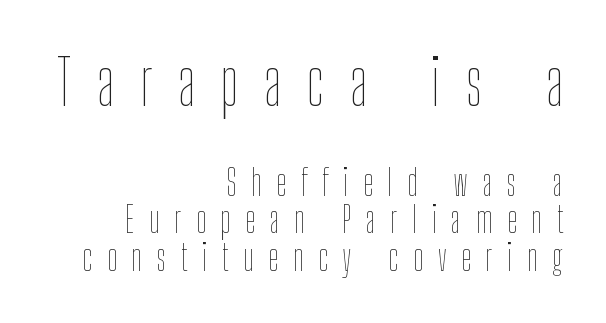
Q: Is the text bold? A: No.
Q: Is the text italic (slanted)? A: No, it is upright.
Q: Is the text underlined? A: No.
Q: How is the paragraph aligned? A: Right-aligned.
Q: Is the spacing between letters normal or unusually wide? A: Unusually wide.
Q: Is the spacing between lines tight, normal or loose? A: Tight.
Q: Which block of text is set in a larger size, the first (top) or the second (bottom)? A: The first (top) one.
Q: Width (condensed, normal, or wide)? A: Condensed.
Q: Stroke contrast? A: Low.
Q: x-height? A: Medium.
Q: Monospaced? A: No.
